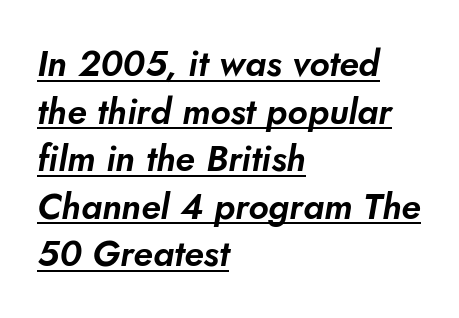
Q: Is the typeface a serif or a sans-serif typeface? A: Sans-serif.
Q: Is the text underlined? A: Yes.
Q: How is the paragraph aligned? A: Left-aligned.
Q: Is the spacing between letters normal or unusually wide? A: Normal.
Q: Is the spacing between lines tight, normal or loose? A: Normal.
Q: Width (condensed, normal, or wide)? A: Normal.
Q: Stroke contrast? A: Low.
Q: x-height? A: Small.
Q: Monospaced? A: No.
